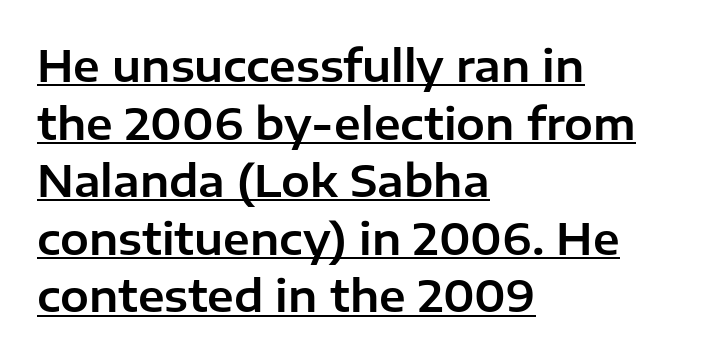
Q: Is the text italic (slanted)? A: No, it is upright.
Q: Is the typeface a serif or a sans-serif typeface? A: Sans-serif.
Q: Is the text underlined? A: Yes.
Q: How is the paragraph aligned? A: Left-aligned.
Q: Is the spacing between letters normal or unusually wide? A: Normal.
Q: Is the spacing between lines tight, normal or loose? A: Normal.
Q: Width (condensed, normal, or wide)? A: Normal.
Q: Stroke contrast? A: Low.
Q: x-height? A: Medium.
Q: Monospaced? A: No.
